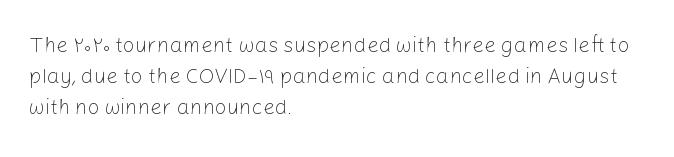
{"italic": "no", "bold": "no", "underline": "no", "align": "left", "line_spacing": "normal", "line_spacing_ratio": 1.48, "letter_spacing": "normal", "letter_spacing_em": 0.0, "glyph_px": 21}
